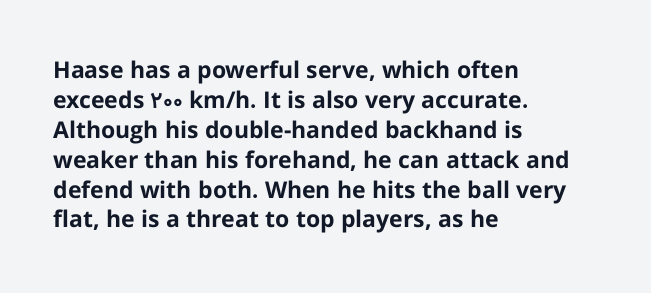
{"italic": "no", "bold": "yes", "underline": "no", "align": "left", "line_spacing": "normal", "line_spacing_ratio": 1.3, "letter_spacing": "normal", "letter_spacing_em": 0.0, "glyph_px": 23}
